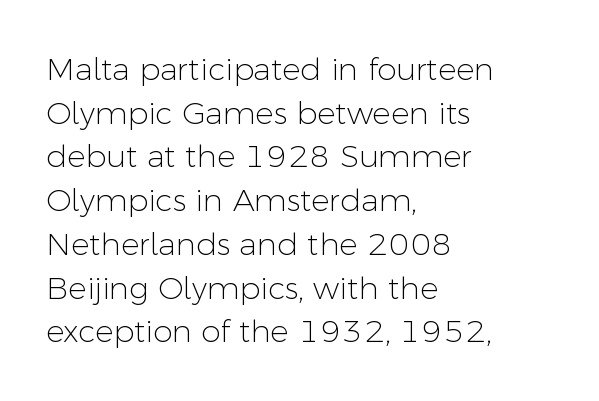
{"serif": "no", "italic": "no", "bold": "no", "weight": "light", "width": "normal", "stroke_contrast": "low", "x_height": "medium", "monospaced": "no", "underline": "no", "align": "left", "line_spacing": "normal", "line_spacing_ratio": 1.41, "letter_spacing": "normal", "letter_spacing_em": 0.0, "glyph_px": 31}
